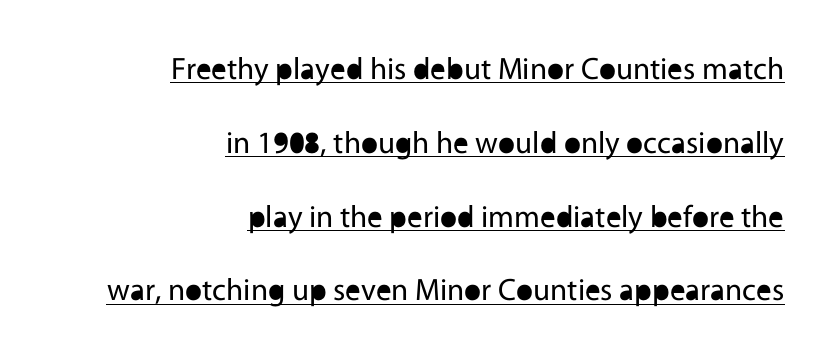
There is no visible air inserted between adjacent glyphs. The paragraph shown leans on its right margin. The face used here is proportionally spaced, like ordinary book or web type. Are there feet on the stems? There aren't — it's a sans. The typeface has the unassuming heft of standard copy or less. Each new line begins a long way beneath the previous one.
